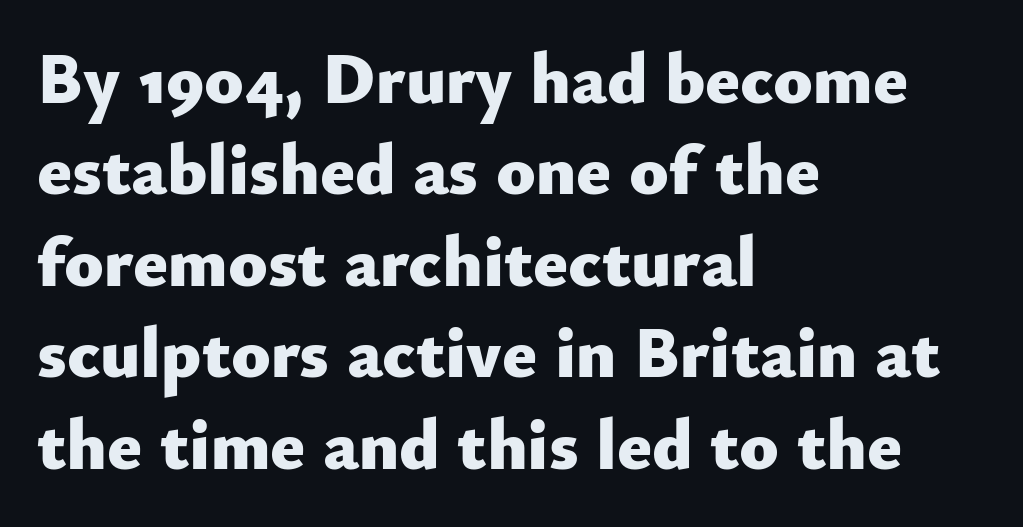
Q: Is the text bold? A: Yes.
Q: Is the text italic (slanted)? A: No, it is upright.
Q: Is the typeface a serif or a sans-serif typeface? A: Sans-serif.
Q: Is the text underlined? A: No.
Q: How is the paragraph aligned? A: Left-aligned.
Q: Is the spacing between letters normal or unusually wide? A: Normal.
Q: Is the spacing between lines tight, normal or loose? A: Normal.
Q: Width (condensed, normal, or wide)? A: Normal.
Q: Stroke contrast? A: Low.
Q: x-height? A: Small.
Q: Monospaced? A: No.
